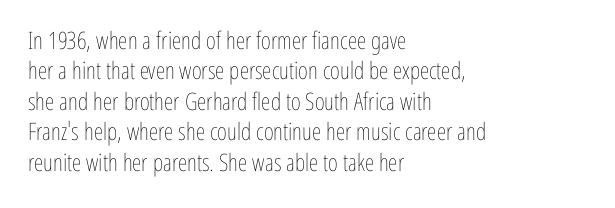
Q: Is the text bold? A: No.
Q: Is the text italic (slanted)? A: No, it is upright.
Q: Is the text underlined? A: No.
Q: How is the paragraph aligned? A: Left-aligned.
Q: Is the spacing between letters normal or unusually wide? A: Normal.
Q: Is the spacing between lines tight, normal or loose? A: Normal.
